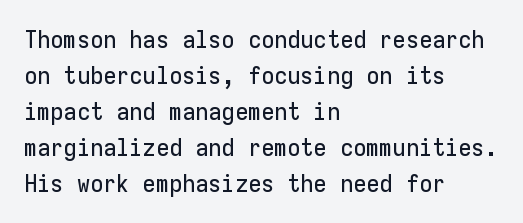
{"italic": "no", "underline": "no", "align": "left", "line_spacing": "normal", "line_spacing_ratio": 1.5, "letter_spacing": "normal", "letter_spacing_em": 0.0, "glyph_px": 24}
